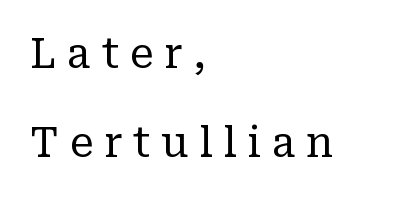
{"serif": "yes", "italic": "no", "bold": "no", "weight": "regular", "width": "normal", "stroke_contrast": "low", "x_height": "medium", "monospaced": "no", "underline": "no", "align": "left", "line_spacing": "loose", "line_spacing_ratio": 2.17, "letter_spacing": "wide", "letter_spacing_em": 0.26, "glyph_px": 41}
